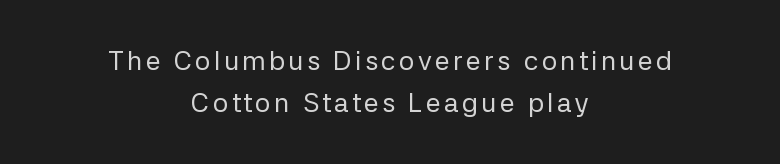
{"italic": "no", "bold": "no", "underline": "no", "align": "center", "line_spacing": "normal", "line_spacing_ratio": 1.57, "glyph_px": 27}
